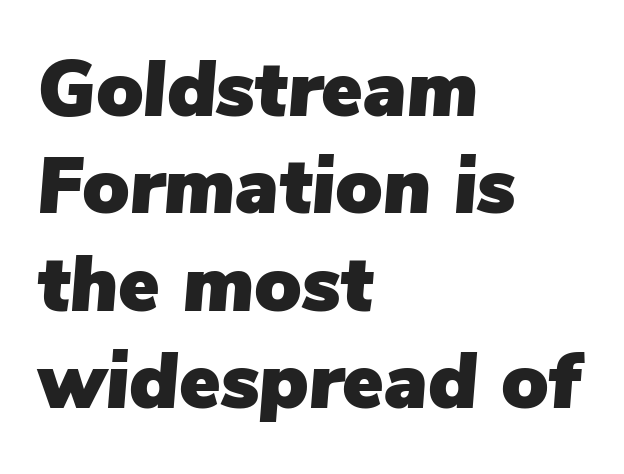
{"italic": "yes", "lean": "right", "slant_degrees": 5, "width": "normal", "stroke_contrast": "low", "x_height": "medium", "monospaced": "no", "underline": "no", "align": "left", "line_spacing": "normal", "line_spacing_ratio": 1.25, "letter_spacing": "normal", "letter_spacing_em": 0.0, "glyph_px": 78}
